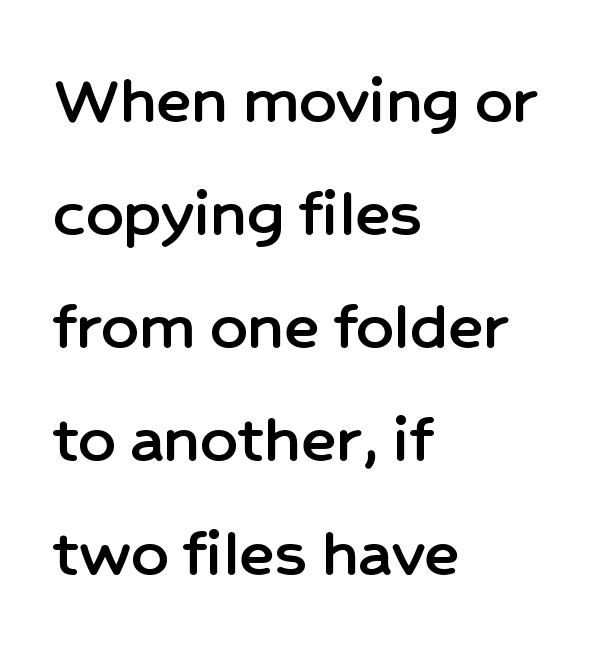
The image shows 73 px sans-serif type, upright; set left-aligned, normal line spacing (1.55x), normal letter spacing, not underlined; low stroke contrast and a medium x-height.
